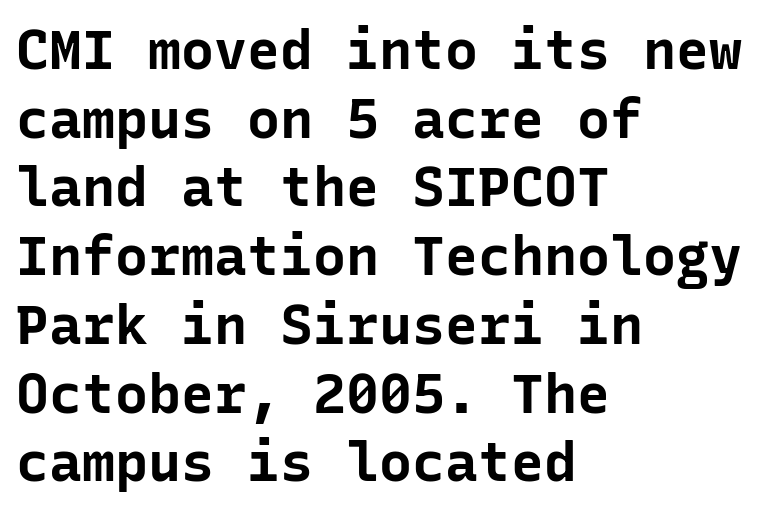
What's the leading like? Ordinary, nothing unusual. Caption: standard tracking, unaltered. Each line starts at the same left margin while the right side varies. A sans-serif font was chosen for this passage. Italic: no, the glyphs are upright roman. Typesetter's note: full bold, strokes at maximum text heaviness.
